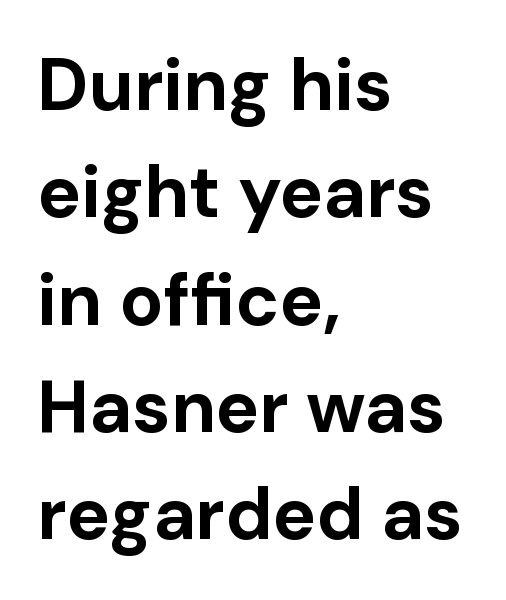
The image shows 73 px bold sans-serif type, upright; set left-aligned, normal line spacing (1.47x), normal letter spacing, not underlined; low stroke contrast and a medium x-height.
